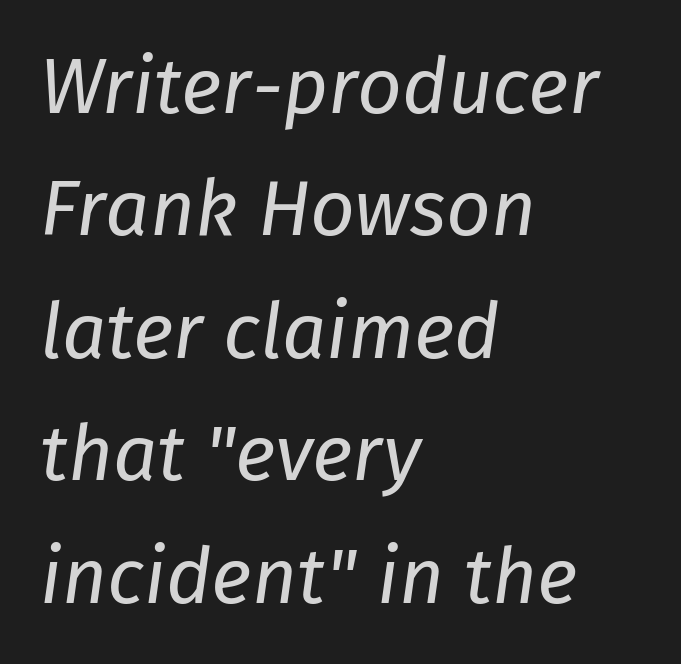
The image shows 78 px regular-weight type, italic (leaning right); set left-aligned, normal line spacing (1.57x), normal letter spacing, not underlined; low stroke contrast and a medium x-height.
